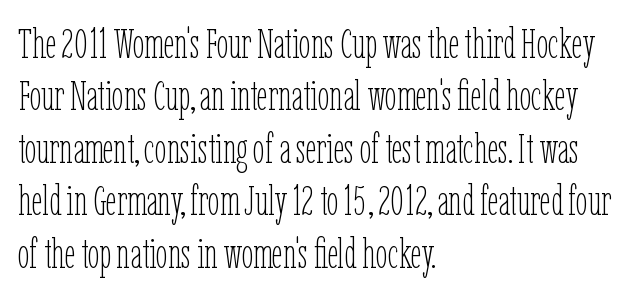
Type without underlining. The setting favours the left margin, as ordinary paragraphs usually do. Look at the tracking — it's just the regular setting, nothing added. Note the varied advance widths — an 'i' is clearly narrower than an 'm'. Unbolded letterforms with no extra heft. In terms of posture, this sample is upright.
